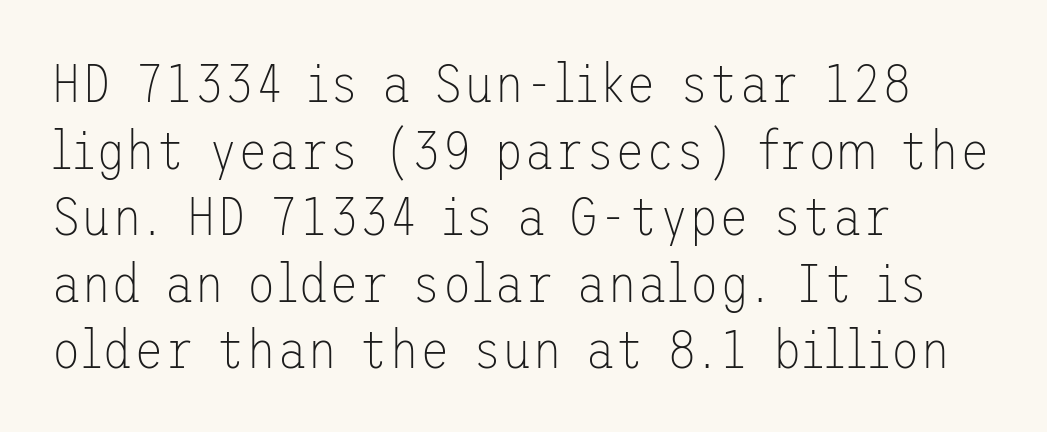
Q: Is the text bold? A: No.
Q: Is the text italic (slanted)? A: No, it is upright.
Q: Is the typeface a serif or a sans-serif typeface? A: Sans-serif.
Q: Is the text underlined? A: No.
Q: How is the paragraph aligned? A: Left-aligned.
Q: Is the spacing between letters normal or unusually wide? A: Normal.
Q: Width (condensed, normal, or wide)? A: Normal.
Q: Stroke contrast? A: Low.
Q: x-height? A: Medium.
